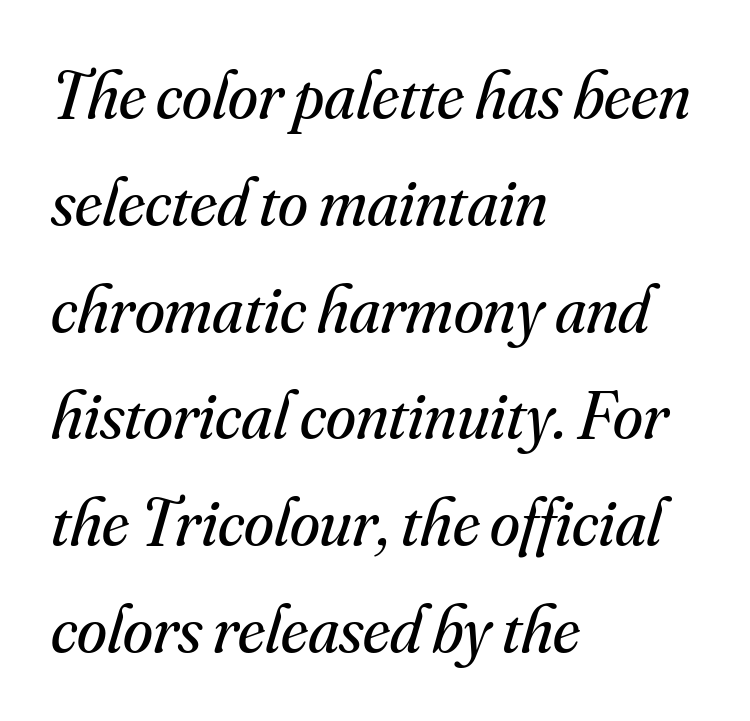
Designer's note — italics engaged. Is the type heavy? It reads as light-to-regular instead. Each new line begins a customary step beneath the previous one. Each letter's strokes conclude with small projecting serifs.
